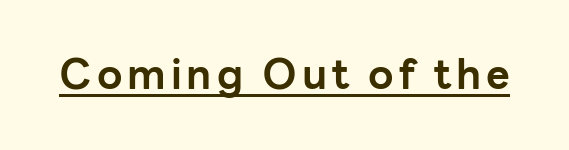
{"serif": "no", "italic": "no", "bold": "yes", "weight": "bold", "width": "normal", "stroke_contrast": "low", "x_height": "medium", "monospaced": "no", "underline": "yes", "glyph_px": 41}
